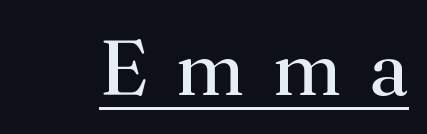
The image shows 77 px regular-weight serif type, upright; set unusually wide letter spacing (+0.37 em), underlined; medium stroke contrast and a small x-height.
